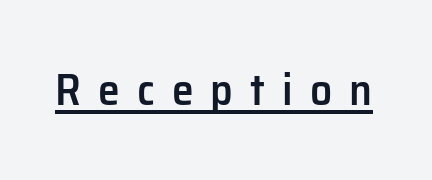
Beneath each row of characters lies a ruled line. Proportional: the letters do not fall into vertical columns. This is the regular roman posture of the typeface. There is plenty of visible air inserted between adjacent glyphs.
